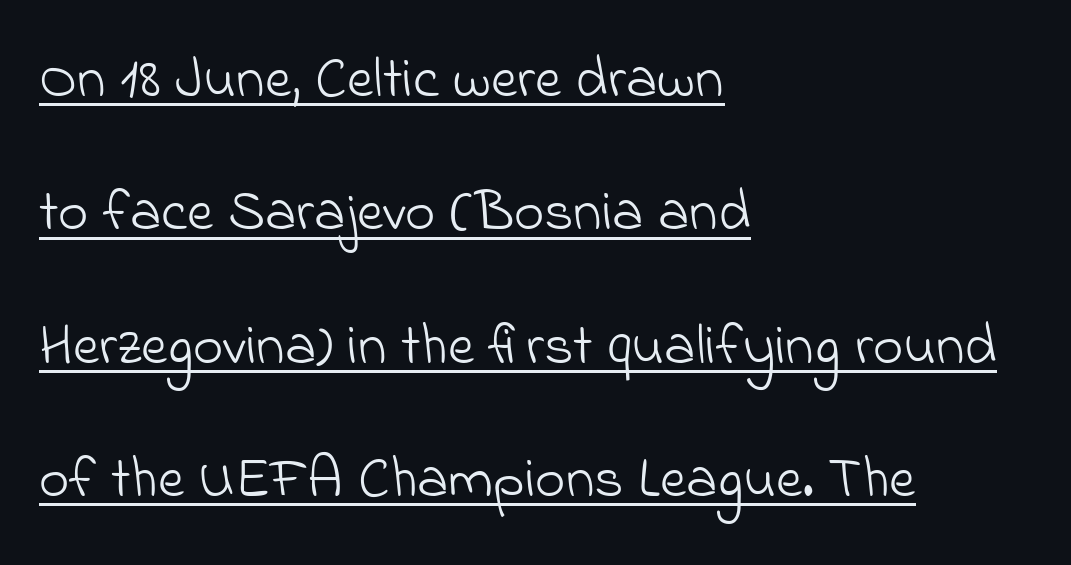
{"serif": "no", "bold": "no", "weight": "light", "width": "normal", "stroke_contrast": "low", "x_height": "small", "monospaced": "no", "underline": "yes", "align": "left", "line_spacing": "loose", "line_spacing_ratio": 2.3, "letter_spacing": "normal", "letter_spacing_em": 0.0, "glyph_px": 58}
